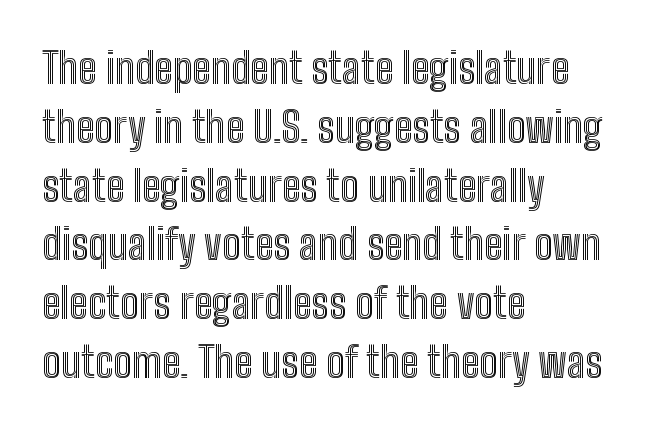
{"italic": "no", "width": "condensed", "x_height": "medium", "monospaced": "no", "underline": "no", "align": "left", "line_spacing": "normal", "line_spacing_ratio": 1.4, "letter_spacing": "normal", "letter_spacing_em": 0.0, "glyph_px": 42}
